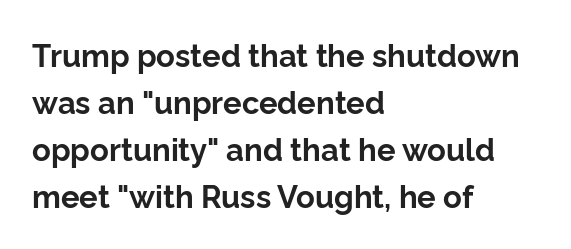
The image shows 31 px bold sans-serif type, upright; set left-aligned, normal line spacing (1.52x), normal letter spacing, not underlined; low stroke contrast and a medium x-height.
